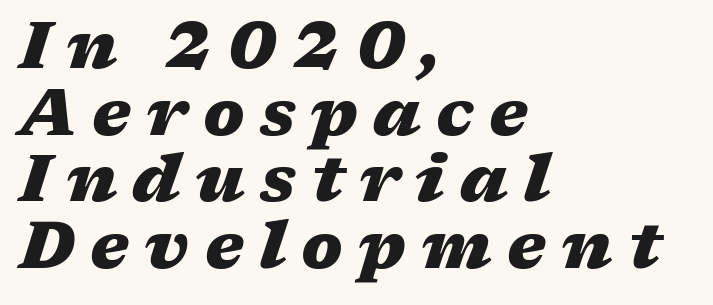
The image shows 66 px heavy, wide type, italic (leaning right); set left-aligned, tight line spacing (1.01x), unusually wide letter spacing (+0.23 em), not underlined; medium stroke contrast and a medium x-height.
